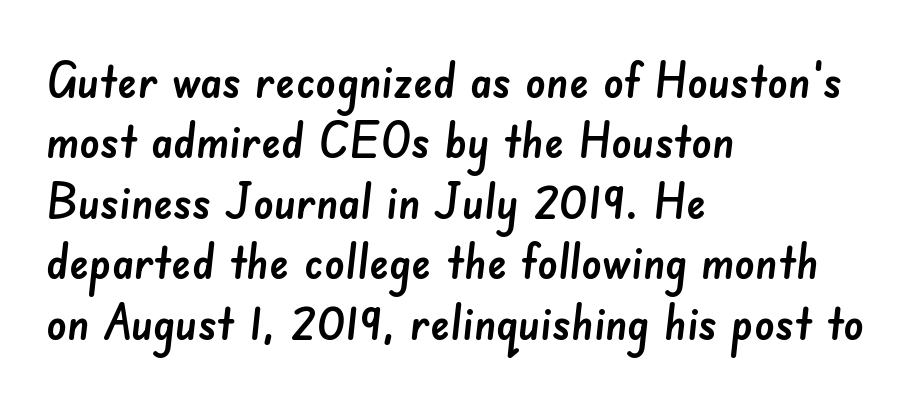
Q: Is the typeface a serif or a sans-serif typeface? A: Sans-serif.
Q: Is the text underlined? A: No.
Q: How is the paragraph aligned? A: Left-aligned.
Q: Is the spacing between letters normal or unusually wide? A: Normal.
Q: Width (condensed, normal, or wide)? A: Normal.
Q: Stroke contrast? A: Low.
Q: x-height? A: Small.
Q: Monospaced? A: No.
